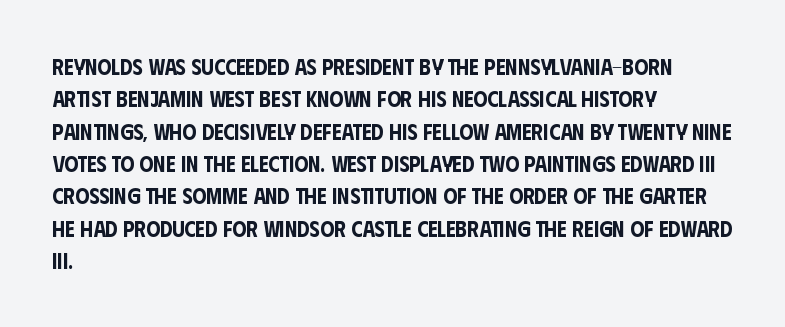
Q: Is the text italic (slanted)? A: No, it is upright.
Q: Is the text underlined? A: No.
Q: How is the paragraph aligned? A: Left-aligned.
Q: Is the spacing between letters normal or unusually wide? A: Normal.
Q: Is the spacing between lines tight, normal or loose? A: Normal.
